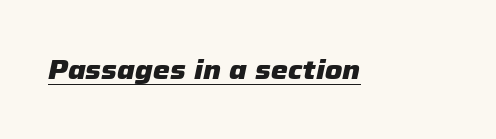
A typographer would call this underscored text. Each glyph is drawn with heavy, bold strokes. Spacing between characters is what you'd get straight out of the box. The face used here has a pronounced slope to its letters.
